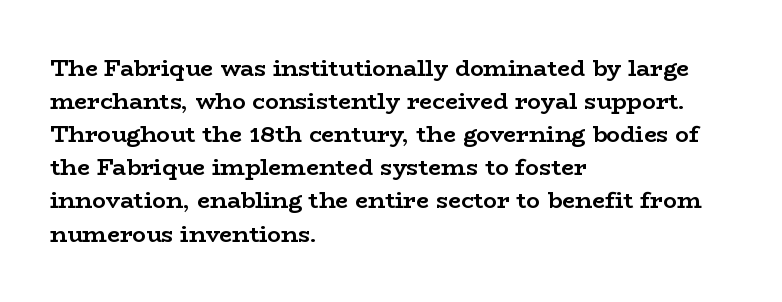
The image shows 23 px bold type, upright; set left-aligned, normal line spacing (1.44x), normal letter spacing, not underlined.
